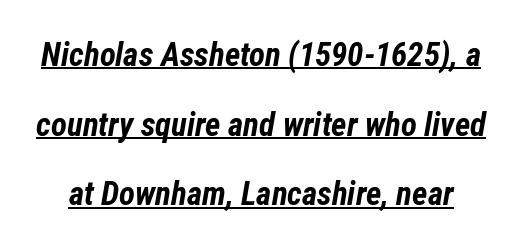
Q: Is the text bold? A: Yes.
Q: Is the text italic (slanted)? A: Yes, it leans right by about 12 degrees.
Q: Is the text underlined? A: Yes.
Q: Is the spacing between letters normal or unusually wide? A: Normal.
Q: Is the spacing between lines tight, normal or loose? A: Loose.
Q: Width (condensed, normal, or wide)? A: Condensed.
Q: Stroke contrast? A: Low.
Q: x-height? A: Medium.
Q: Monospaced? A: No.
